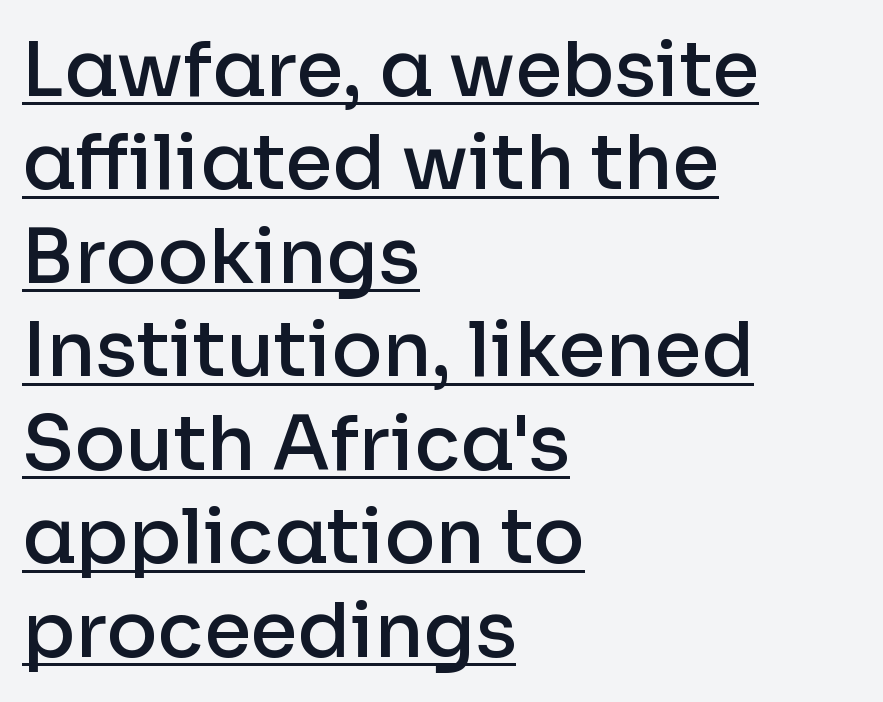
The image shows 76 px semibold sans-serif type, upright; set left-aligned, line spacing 1.23x, normal letter spacing, underlined; low stroke contrast and a medium x-height.
